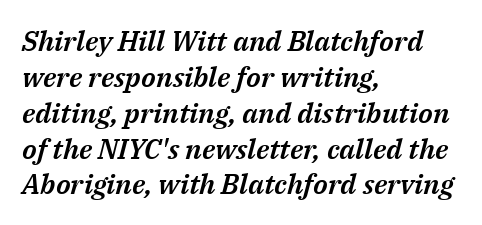
Q: Is the text italic (slanted)? A: Yes, it leans right by about 14 degrees.
Q: Is the text underlined? A: No.
Q: How is the paragraph aligned? A: Left-aligned.
Q: Is the spacing between letters normal or unusually wide? A: Normal.
Q: Is the spacing between lines tight, normal or loose? A: Normal.
Q: Width (condensed, normal, or wide)? A: Normal.
Q: Stroke contrast? A: Medium.
Q: x-height? A: Medium.
Q: Monospaced? A: No.
